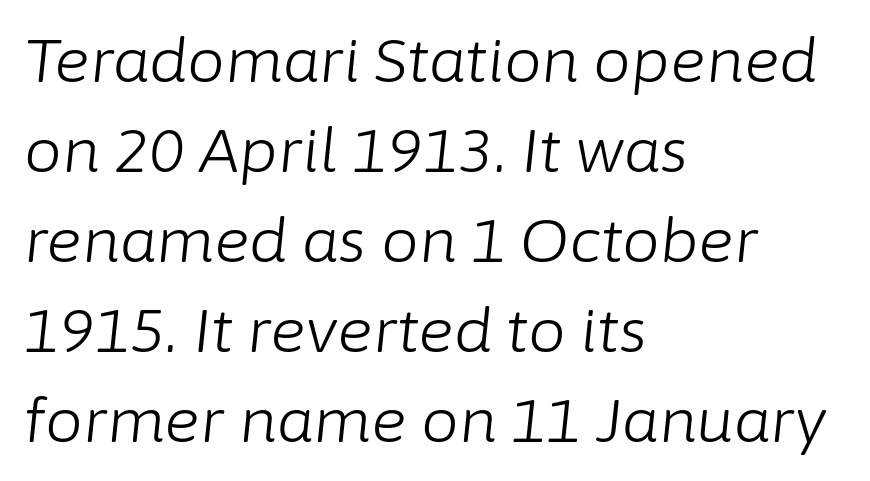
Q: Is the text bold? A: No.
Q: Is the text italic (slanted)? A: Yes, it leans right by about 6 degrees.
Q: Is the text underlined? A: No.
Q: How is the paragraph aligned? A: Left-aligned.
Q: Is the spacing between letters normal or unusually wide? A: Normal.
Q: Is the spacing between lines tight, normal or loose? A: Normal.
Q: Width (condensed, normal, or wide)? A: Normal.
Q: Stroke contrast? A: Low.
Q: x-height? A: Medium.
Q: Monospaced? A: No.
